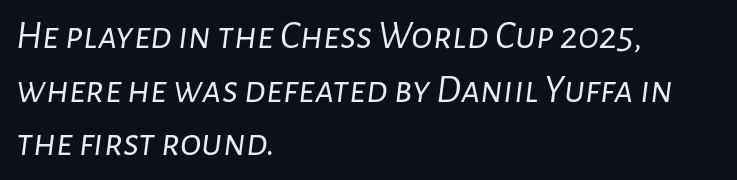
Q: Is the text bold? A: No.
Q: Is the text italic (slanted)? A: Yes, it leans right by about 7 degrees.
Q: Is the text underlined? A: No.
Q: How is the paragraph aligned? A: Left-aligned.
Q: Is the spacing between letters normal or unusually wide? A: Normal.
Q: Is the spacing between lines tight, normal or loose? A: Normal.
Q: Width (condensed, normal, or wide)? A: Normal.
Q: Stroke contrast? A: Low.
Q: x-height? A: Medium.
Q: Monospaced? A: No.
